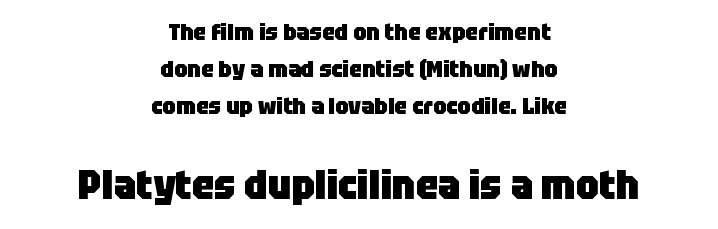
The image shows 40 px heavy sans-serif type, upright; set centered, normal line spacing (1.6x), normal letter spacing, not underlined; the second (bottom) block is 1.74x larger; low stroke contrast and a large x-height.
